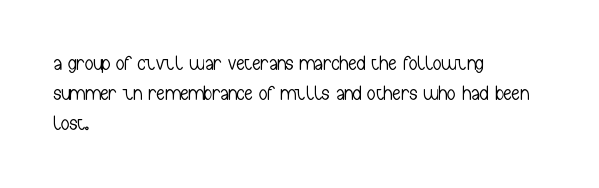
Q: Is the text bold? A: No.
Q: Is the text italic (slanted)? A: No, it is upright.
Q: Is the text underlined? A: No.
Q: How is the paragraph aligned? A: Left-aligned.
Q: Is the spacing between letters normal or unusually wide? A: Normal.
Q: Is the spacing between lines tight, normal or loose? A: Normal.
